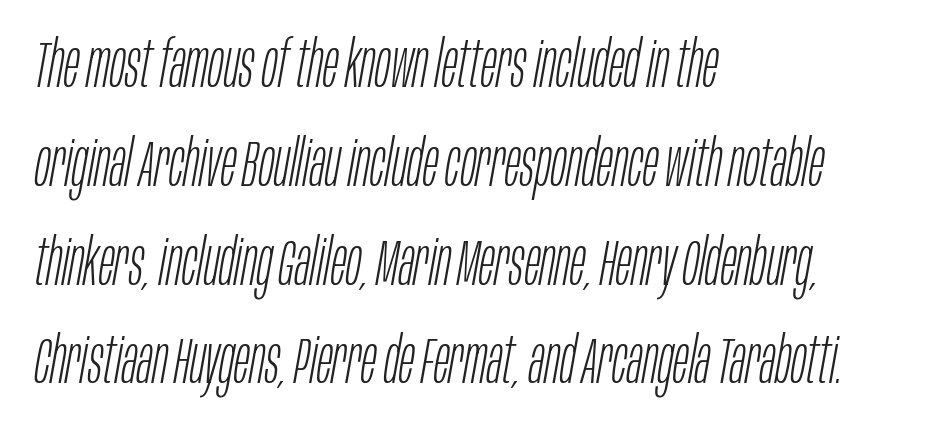
Q: Is the text bold? A: No.
Q: Is the text italic (slanted)? A: Yes, it leans right by about 10 degrees.
Q: Is the text underlined? A: No.
Q: How is the paragraph aligned? A: Left-aligned.
Q: Is the spacing between letters normal or unusually wide? A: Normal.
Q: Is the spacing between lines tight, normal or loose? A: Normal.
Q: Width (condensed, normal, or wide)? A: Condensed.
Q: Stroke contrast? A: Low.
Q: x-height? A: Large.
Q: Monospaced? A: No.
